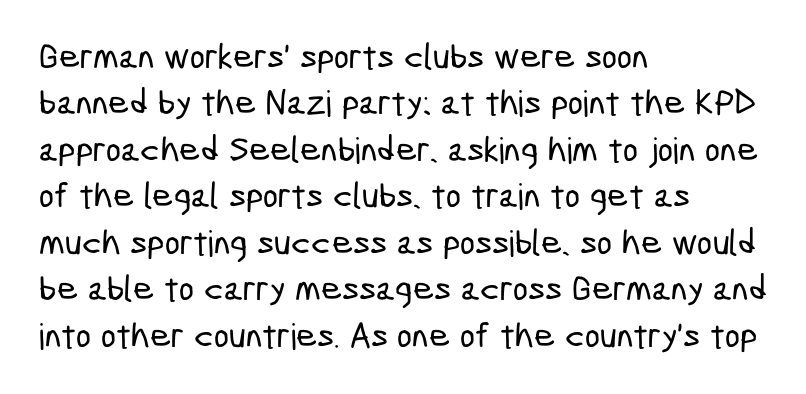
Q: Is the typeface a serif or a sans-serif typeface? A: Sans-serif.
Q: Is the text underlined? A: No.
Q: How is the paragraph aligned? A: Left-aligned.
Q: Is the spacing between letters normal or unusually wide? A: Normal.
Q: Is the spacing between lines tight, normal or loose? A: Normal.
Q: Width (condensed, normal, or wide)? A: Condensed.
Q: Stroke contrast? A: Low.
Q: x-height? A: Medium.
Q: Monospaced? A: No.
